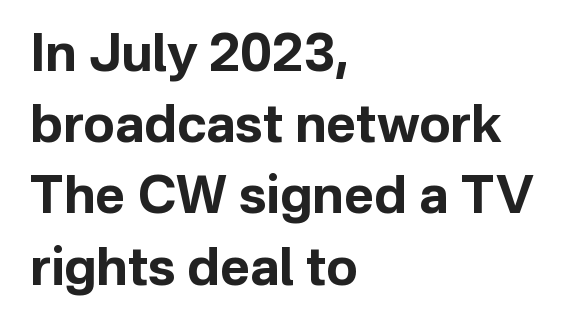
Q: Is the text bold? A: Yes.
Q: Is the text italic (slanted)? A: No, it is upright.
Q: Is the typeface a serif or a sans-serif typeface? A: Sans-serif.
Q: Is the text underlined? A: No.
Q: How is the paragraph aligned? A: Left-aligned.
Q: Is the spacing between letters normal or unusually wide? A: Normal.
Q: Is the spacing between lines tight, normal or loose? A: Normal.
Q: Width (condensed, normal, or wide)? A: Normal.
Q: Stroke contrast? A: Low.
Q: x-height? A: Medium.
Q: Monospaced? A: No.
